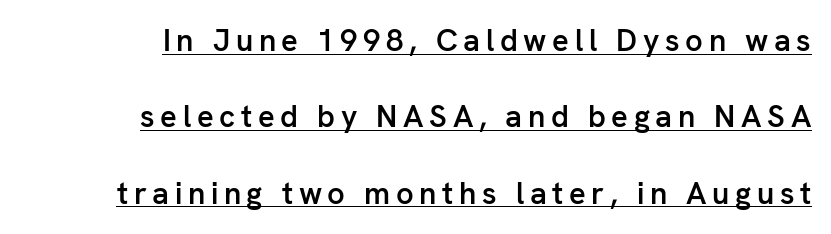
Q: Is the text bold? A: Semi-bold.
Q: Is the text italic (slanted)? A: No, it is upright.
Q: Is the typeface a serif or a sans-serif typeface? A: Sans-serif.
Q: Is the text underlined? A: Yes.
Q: How is the paragraph aligned? A: Right-aligned.
Q: Is the spacing between lines tight, normal or loose? A: Loose.
Q: Width (condensed, normal, or wide)? A: Normal.
Q: Stroke contrast? A: Low.
Q: x-height? A: Medium.
Q: Monospaced? A: No.
